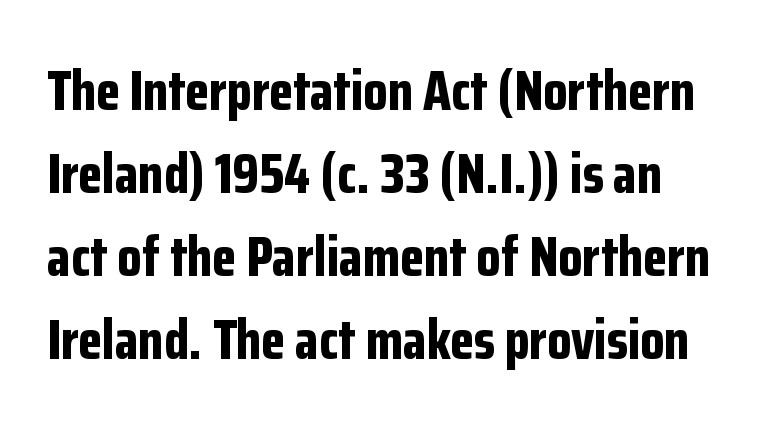
The image shows 55 px bold, condensed sans-serif type, upright; set normal line spacing (1.51x), normal letter spacing, not underlined; low stroke contrast and a medium x-height.
